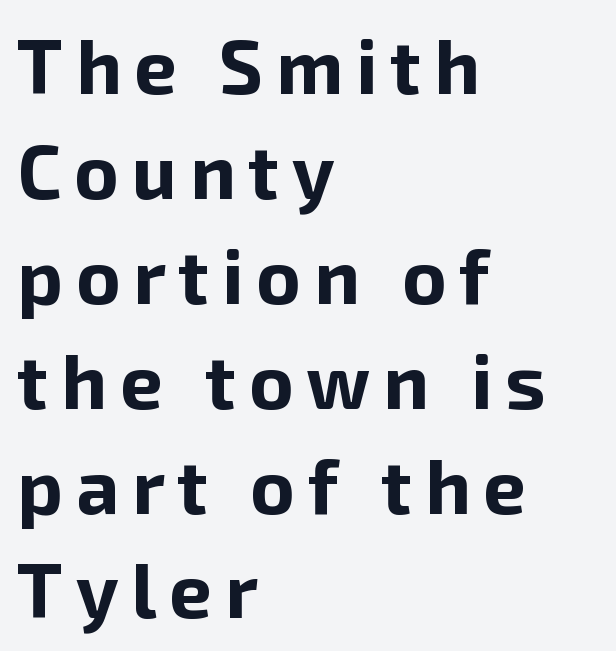
Q: Is the text bold? A: Yes.
Q: Is the text italic (slanted)? A: No, it is upright.
Q: Is the typeface a serif or a sans-serif typeface? A: Sans-serif.
Q: Is the text underlined? A: No.
Q: How is the paragraph aligned? A: Left-aligned.
Q: Is the spacing between lines tight, normal or loose? A: Normal.
Q: Width (condensed, normal, or wide)? A: Normal.
Q: Stroke contrast? A: Low.
Q: x-height? A: Medium.
Q: Monospaced? A: No.
